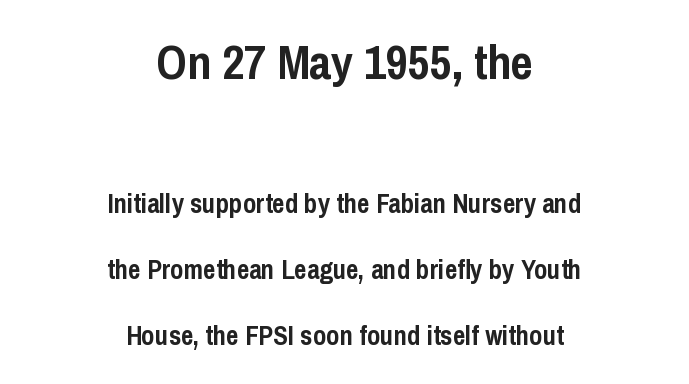
Proportional: the letters do not fall into vertical columns. Underlining? Definitely not there. Spacing between characters is what you'd get straight out of the box. The rendering positions every line midway between the sides. The typeface chosen for these lines omits serifs.
